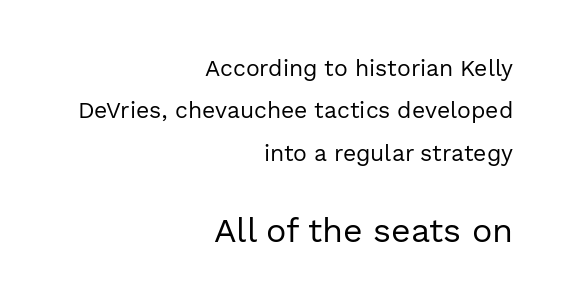
{"serif": "no", "italic": "no", "bold": "no", "weight": "regular", "width": "normal", "x_height": "medium", "monospaced": "no", "underline": "no", "align": "right", "line_spacing_ratio": 1.84, "letter_spacing": "normal", "letter_spacing_em": 0.0, "larger_block": "second", "size_ratio": 1.48, "glyph_px": 34}
